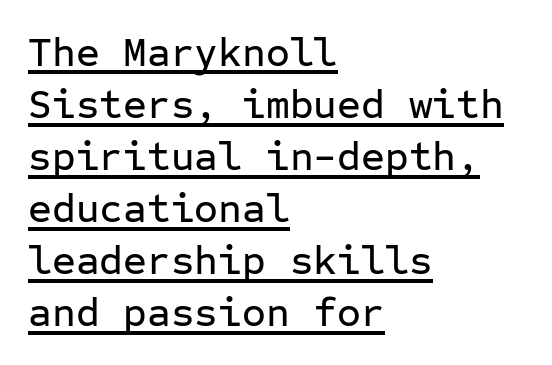
{"serif": "no", "italic": "no", "width": "normal", "stroke_contrast": "low", "x_height": "medium", "monospaced": "yes", "underline": "yes", "align": "left", "line_spacing": "normal", "line_spacing_ratio": 1.27, "letter_spacing": "normal", "letter_spacing_em": 0.0, "glyph_px": 41}
